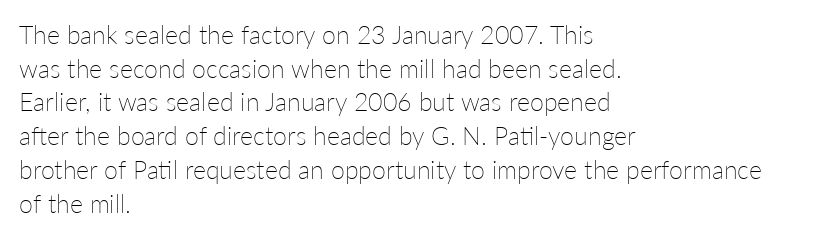
The image shows 25 px text type, upright; set left-aligned, normal line spacing (1.35x), normal letter spacing, not underlined.
